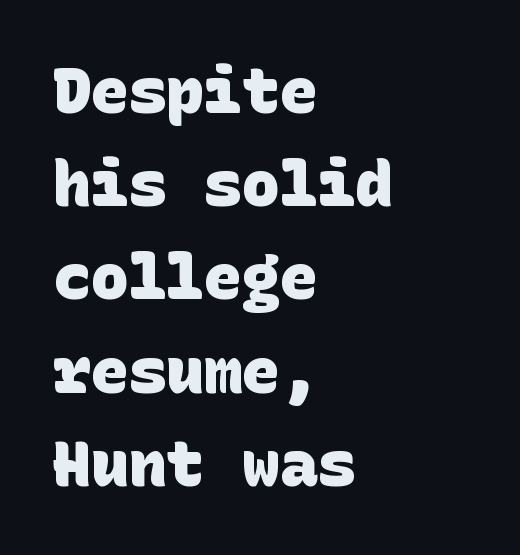
The image shows 63 px heavy sans-serif type; set left-aligned, normal line spacing (1.48x), normal letter spacing, not underlined; low stroke contrast and a large x-height.
